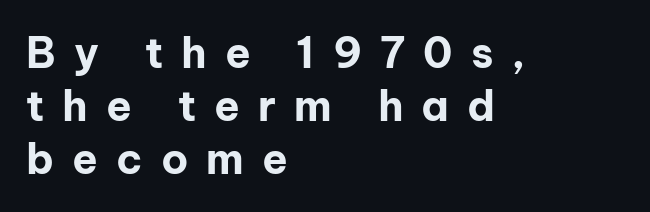
{"serif": "no", "italic": "no", "bold": "yes", "weight": "bold", "width": "normal", "stroke_contrast": "low", "x_height": "medium", "monospaced": "no", "underline": "no", "align": "left", "line_spacing": "normal", "line_spacing_ratio": 1.26, "letter_spacing": "wide", "letter_spacing_em": 0.43, "glyph_px": 42}
